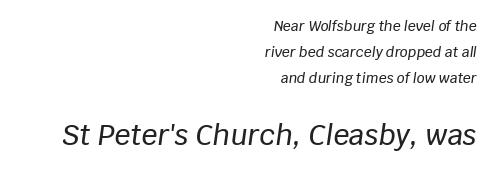
{"italic": "yes", "lean": "right", "slant_degrees": 8, "width": "normal", "stroke_contrast": "low", "x_height": "large", "monospaced": "no", "underline": "no", "align": "right", "line_spacing_ratio": 1.85, "letter_spacing": "normal", "letter_spacing_em": 0.0, "larger_block": "second", "size_ratio": 2.0, "glyph_px": 28}
